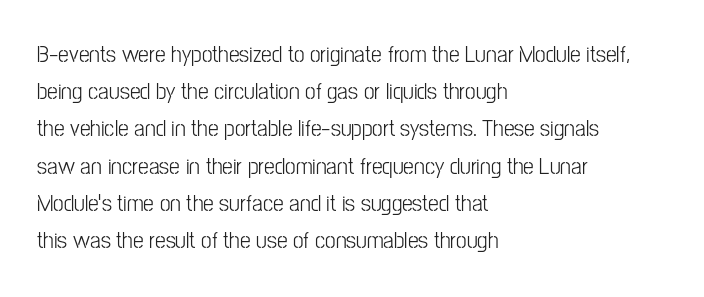
The image shows 24 px text type, upright; set left-aligned, normal line spacing (1.55x), normal letter spacing, not underlined.
